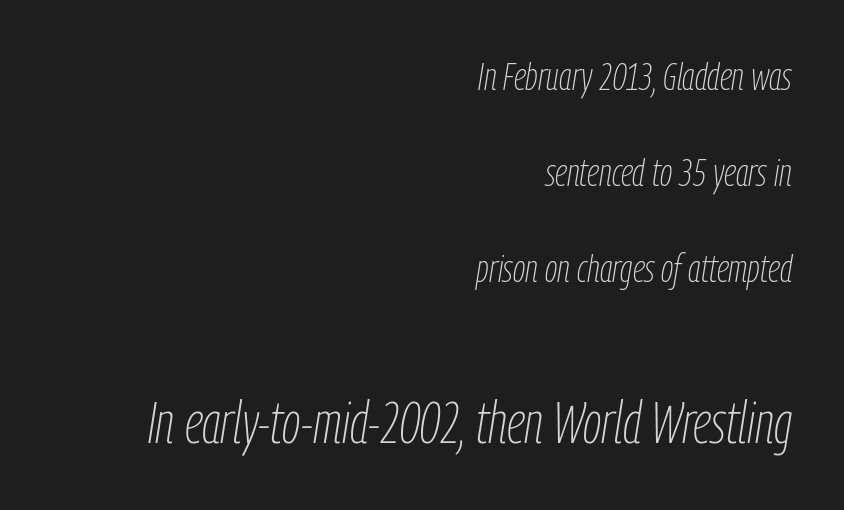
Airy leading. Characters follow at the spacing the type designer built in. Think of a printed novel: that variable character pitch is what you see here. Vertical stems look standard width or narrower in stroke.
